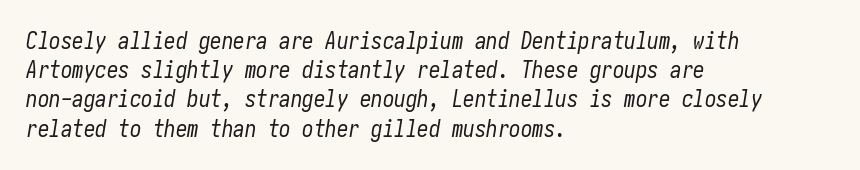
The image shows 23 px text type, italic (leaning right); set left-aligned, normal line spacing (1.27x), normal letter spacing, not underlined.
